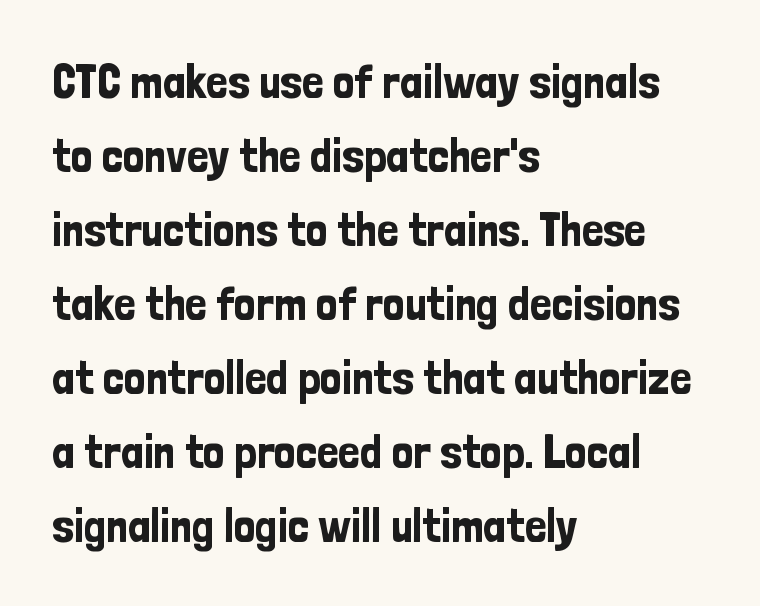
In CSS terms this would be text-align: left. The letters sit at their default tracking, neither squeezed nor spread. This is sans-serif lettering, the kind often seen on screens and signage. Descenders are the only things crossing below the line. Note the varied advance widths — an 'i' is clearly narrower than an 'm'.
